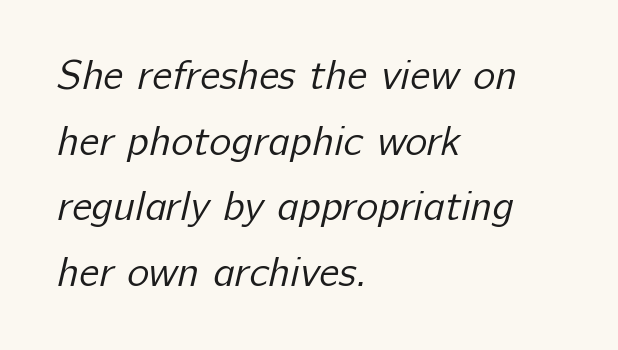
A typesetter would call this leading conventional body-copy spacing. Stems and bowls with no extra thickness — not bold. A typesetter would call this proportional, since set widths differ per character. This sample uses plain, unmodified letter spacing. These lines stack with their left ends in a neat column. The space beneath each line is pristine and unruled.
